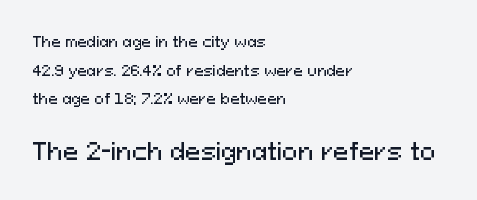
The image shows 23 px text type, upright; set left-aligned, loose line spacing (2.05x), normal letter spacing, not underlined; the second (bottom) block is 1.64x larger.
